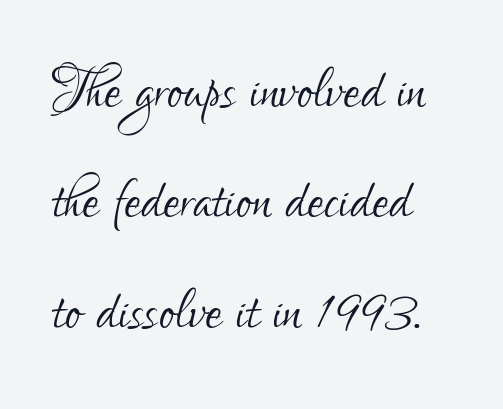
The image shows 74 px light, condensed sans-serif type; set left-aligned, normal line spacing (1.49x), normal letter spacing, not underlined; low stroke contrast and a small x-height.
